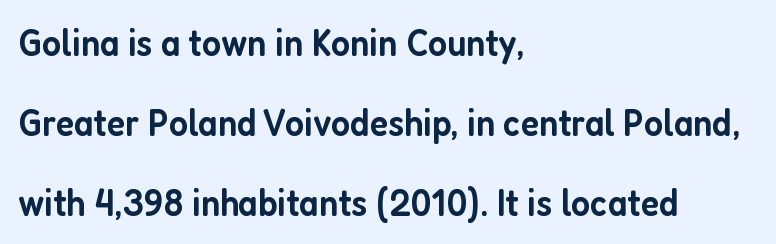
{"serif": "no", "italic": "no", "bold": "semi", "weight": "semibold", "width": "condensed", "stroke_contrast": "low", "x_height": "medium", "monospaced": "no", "underline": "no", "align": "left", "line_spacing": "loose", "line_spacing_ratio": 2.05, "letter_spacing": "normal", "letter_spacing_em": 0.0, "glyph_px": 39}
